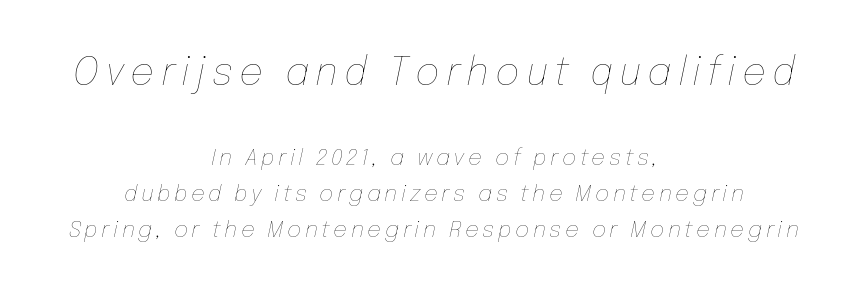
{"italic": "yes", "lean": "right", "slant_degrees": 12, "bold": "no", "weight": "thin", "width": "normal", "stroke_contrast": "low", "x_height": "medium", "monospaced": "no", "underline": "no", "align": "center", "line_spacing": "normal", "line_spacing_ratio": 1.64, "larger_block": "first", "size_ratio": 1.73, "glyph_px": 38}
